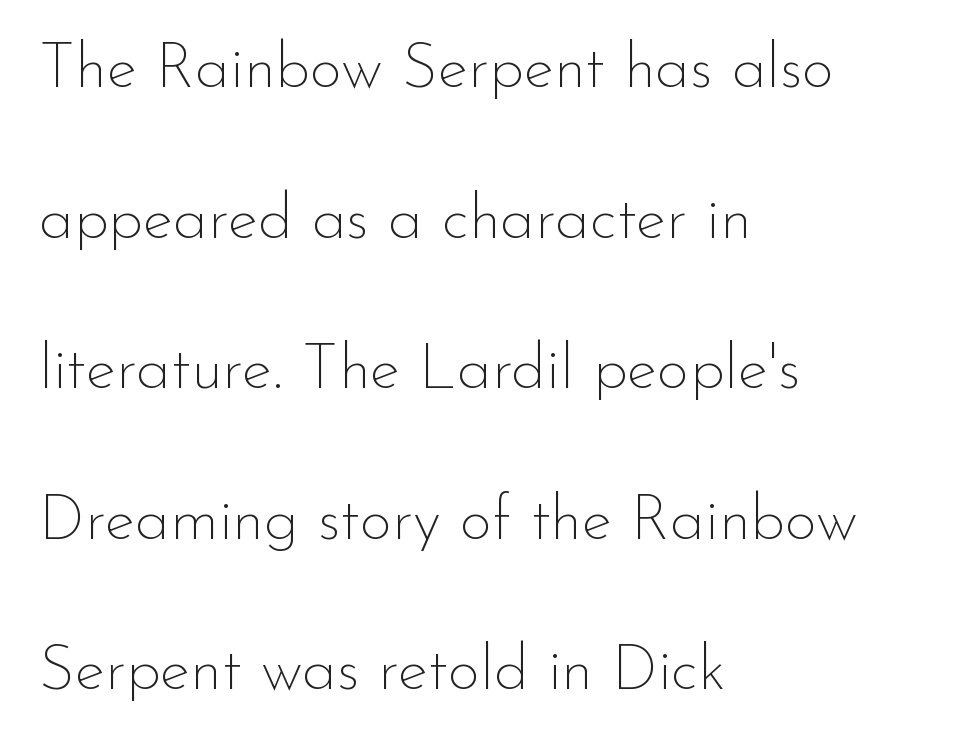
This rendering features lettering with no underline. Stems here are at most as thick as an everyday book face. Varying glyph widths throughout — classic text-font behaviour. These lines are composed in type without serifs. Posture: straight, roman, zero tilt. You could fit nearly another row in the gap between these rows.
